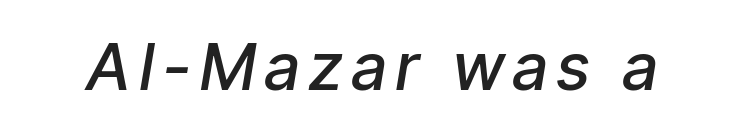
{"italic": "yes", "lean": "right", "slant_degrees": 9, "bold": "semi", "weight": "semibold", "width": "condensed", "stroke_contrast": "low", "x_height": "medium", "monospaced": "no", "underline": "no", "glyph_px": 65}
